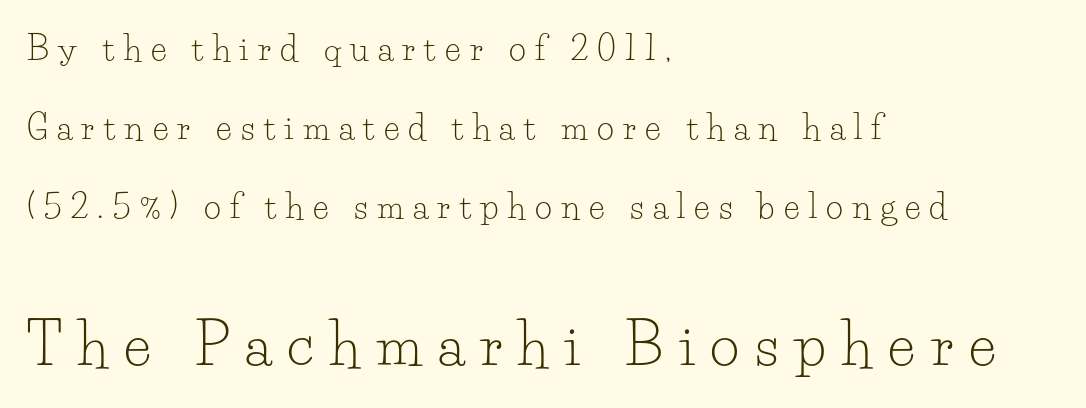
Q: Is the text bold? A: No.
Q: Is the text italic (slanted)? A: No, it is upright.
Q: Is the typeface a serif or a sans-serif typeface? A: Serif.
Q: Is the text underlined? A: No.
Q: How is the paragraph aligned? A: Left-aligned.
Q: Is the spacing between letters normal or unusually wide? A: Unusually wide.
Q: Is the spacing between lines tight, normal or loose? A: Loose.
Q: Which block of text is set in a larger size, the first (top) or the second (bottom)? A: The second (bottom) one.
Q: Width (condensed, normal, or wide)? A: Normal.
Q: Stroke contrast? A: Low.
Q: x-height? A: Small.
Q: Monospaced? A: No.
